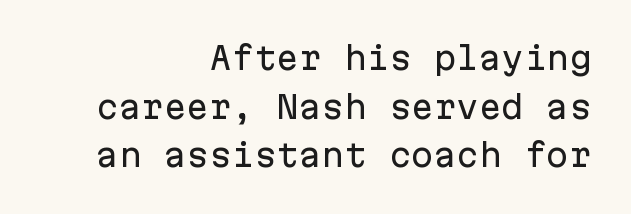
Q: Is the text italic (slanted)? A: No, it is upright.
Q: Is the typeface a serif or a sans-serif typeface? A: Sans-serif.
Q: Is the text underlined? A: No.
Q: How is the paragraph aligned? A: Right-aligned.
Q: Is the spacing between letters normal or unusually wide? A: Normal.
Q: Is the spacing between lines tight, normal or loose? A: Normal.
Q: Width (condensed, normal, or wide)? A: Normal.
Q: Stroke contrast? A: Low.
Q: x-height? A: Medium.
Q: Monospaced? A: Yes.
